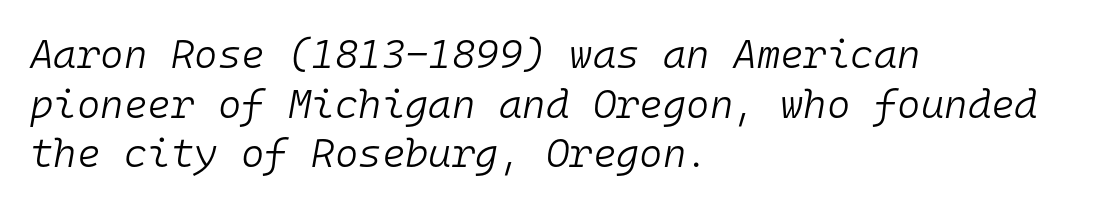
The image shows 40 px light type, italic (leaning right), monospaced; set left-aligned, line spacing 1.24x, normal letter spacing, not underlined; low stroke contrast and a medium x-height.
